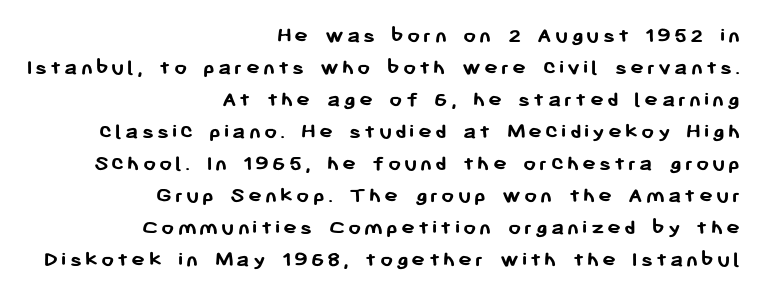
The image shows 23 px bold type, upright; set right-aligned, normal line spacing (1.39x), not underlined.
